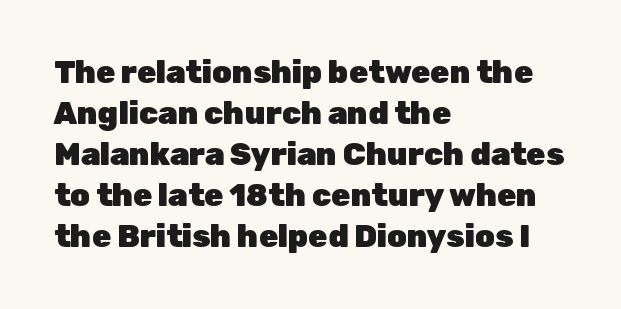
Do the characters align in a grid? No, the font is proportional. Classification — sans serif. Emphasis by weight is at full strength: bold. Summary of vertical rhythm: regular, with standard interline spacing.
